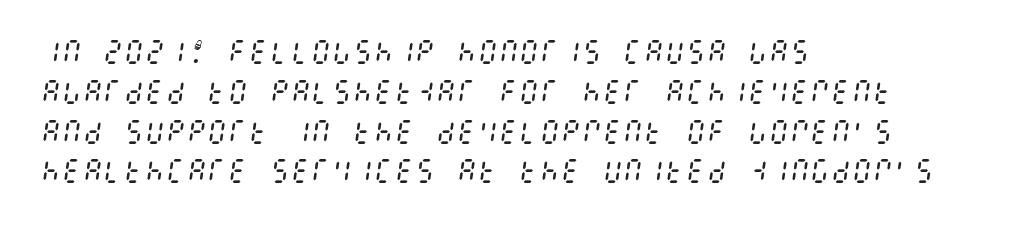
{"italic": "yes", "lean": "right", "slant_degrees": 8, "bold": "no", "underline": "no", "align": "left", "line_spacing": "normal", "line_spacing_ratio": 1.53, "letter_spacing": "normal", "letter_spacing_em": 0.0, "glyph_px": 26}
